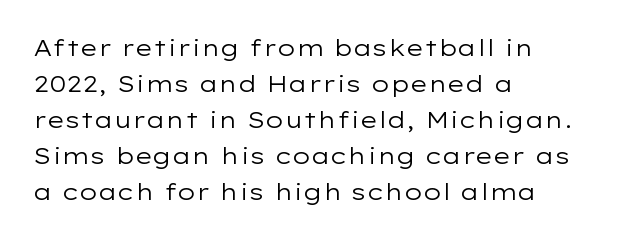
The image shows 23 px text type, upright; set left-aligned, normal line spacing (1.56x), normal letter spacing, not underlined.
